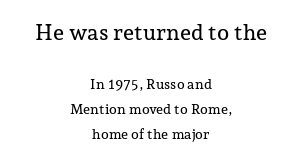
The image shows 22 px text type, upright; set centered, line spacing 1.76x, normal letter spacing, not underlined; the first (top) block is 1.57x larger.
